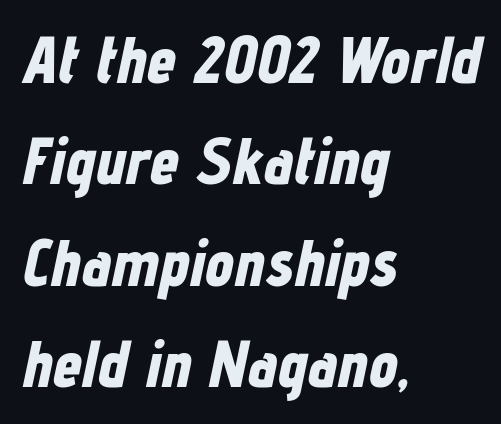
{"italic": "yes", "lean": "right", "slant_degrees": 12, "bold": "yes", "weight": "bold", "width": "condensed", "stroke_contrast": "low", "x_height": "medium", "monospaced": "no", "underline": "no", "align": "left", "line_spacing": "normal", "line_spacing_ratio": 1.56, "letter_spacing": "normal", "letter_spacing_em": 0.0, "glyph_px": 65}
